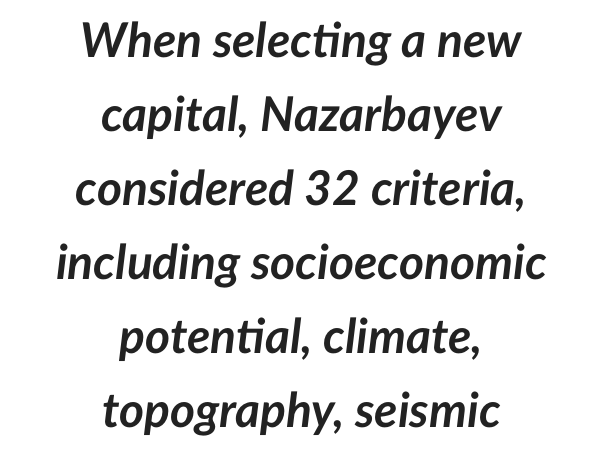
The image shows 48 px semibold type, italic (leaning right); set centered, normal line spacing (1.54x), normal letter spacing, not underlined; low stroke contrast and a medium x-height.
